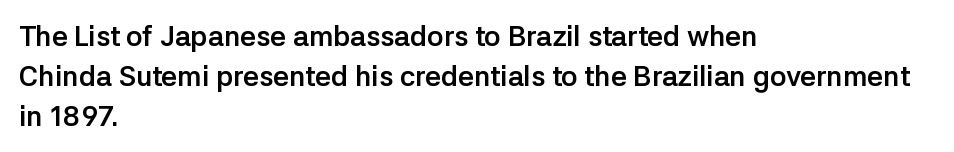
Q: Is the text bold? A: Yes.
Q: Is the text italic (slanted)? A: No, it is upright.
Q: Is the typeface a serif or a sans-serif typeface? A: Sans-serif.
Q: Is the text underlined? A: No.
Q: How is the paragraph aligned? A: Left-aligned.
Q: Is the spacing between letters normal or unusually wide? A: Normal.
Q: Is the spacing between lines tight, normal or loose? A: Normal.
Q: Width (condensed, normal, or wide)? A: Normal.
Q: Stroke contrast? A: Low.
Q: x-height? A: Medium.
Q: Monospaced? A: No.
